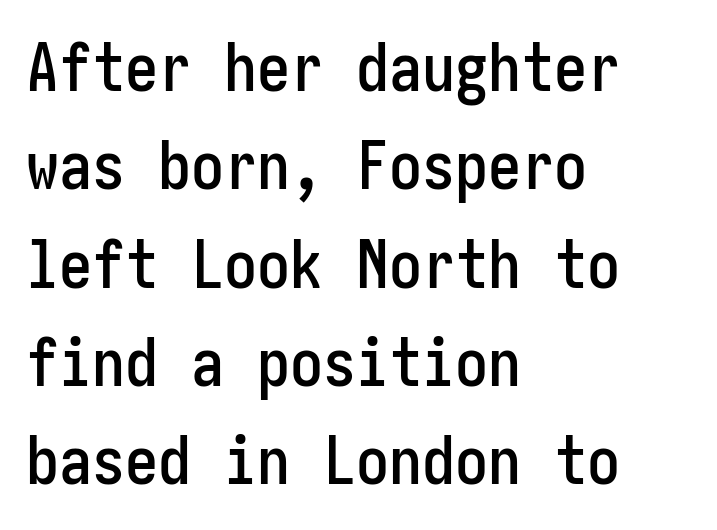
Q: Is the text italic (slanted)? A: No, it is upright.
Q: Is the typeface a serif or a sans-serif typeface? A: Sans-serif.
Q: Is the text underlined? A: No.
Q: How is the paragraph aligned? A: Left-aligned.
Q: Is the spacing between letters normal or unusually wide? A: Normal.
Q: Is the spacing between lines tight, normal or loose? A: Normal.
Q: Width (condensed, normal, or wide)? A: Condensed.
Q: Stroke contrast? A: Low.
Q: x-height? A: Medium.
